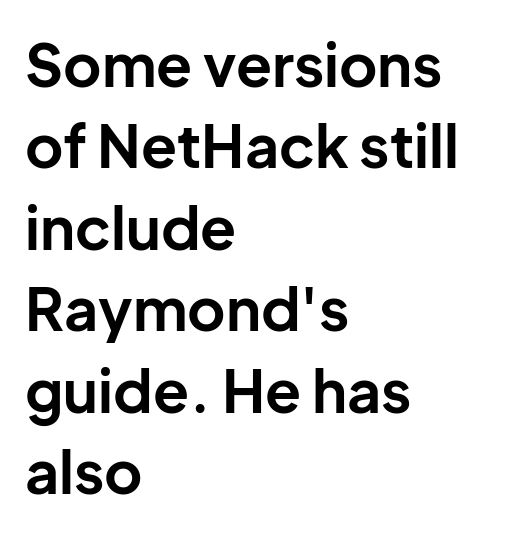
The image shows 59 px bold sans-serif type, upright; set left-aligned, normal line spacing (1.38x), normal letter spacing, not underlined; low stroke contrast and a medium x-height.
